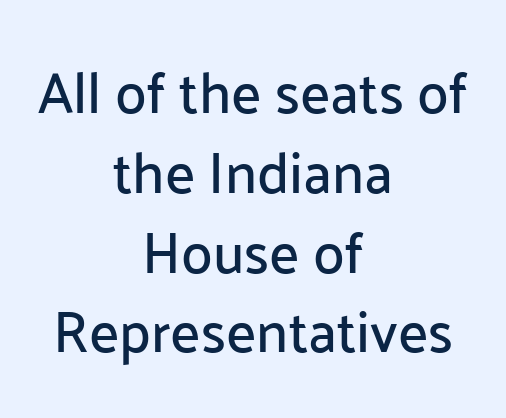
{"serif": "no", "italic": "no", "width": "normal", "stroke_contrast": "low", "x_height": "medium", "monospaced": "no", "underline": "no", "align": "center", "line_spacing": "normal", "line_spacing_ratio": 1.4, "letter_spacing": "normal", "letter_spacing_em": 0.0, "glyph_px": 57}
